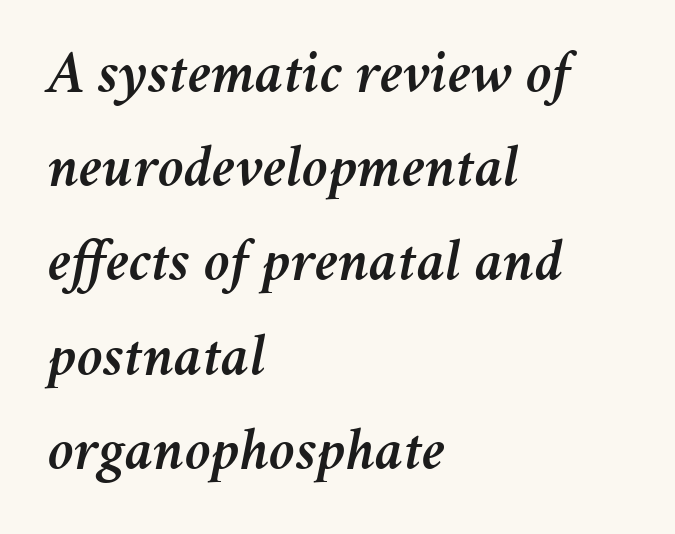
The image shows 60 px text type, italic (leaning right); set left-aligned, normal line spacing (1.57x), normal letter spacing, not underlined; medium stroke contrast and a medium x-height.
